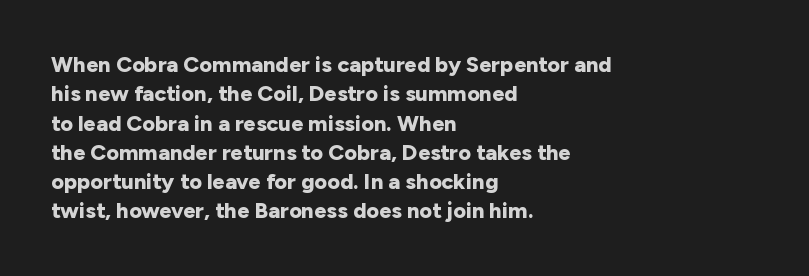
Every character sits straight up, as roman type does. Visually the block forms a straight wall on the left and a jagged coastline on the right. I'd describe the lettering as bold — thick and assertive. Unmarked baselines from the first word to the last.
